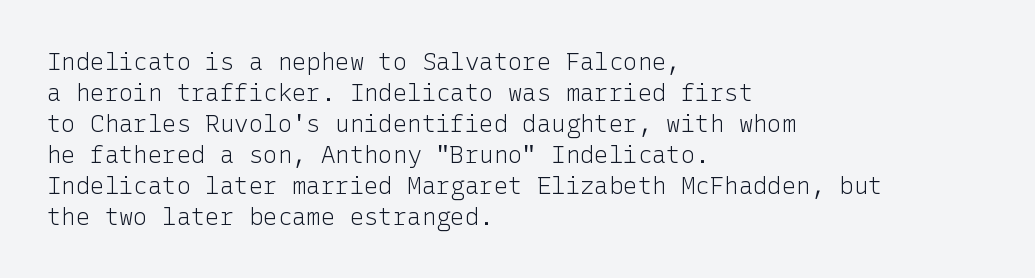
Q: Is the text bold? A: No.
Q: Is the text italic (slanted)? A: No, it is upright.
Q: Is the text underlined? A: No.
Q: How is the paragraph aligned? A: Left-aligned.
Q: Is the spacing between letters normal or unusually wide? A: Normal.
Q: Is the spacing between lines tight, normal or loose? A: Normal.
